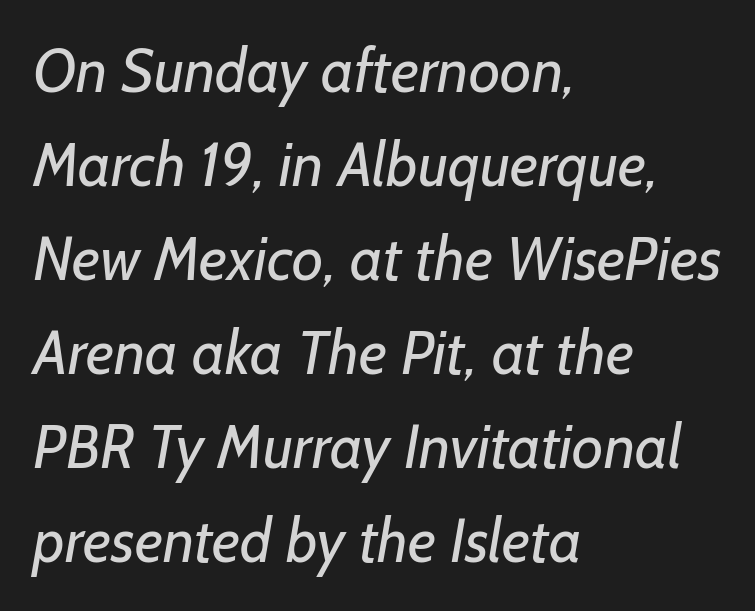
The characters are drawn with everyday or finer stroke widths. Here the designer chose a conventional face with non-uniform glyph widths. All the whitespace from short lines collects on the right. This rendering leaves character spacing at its baseline value. Each row of text sits above clean, open space. Regarding leading, the lines here are spaced in the standard way.
